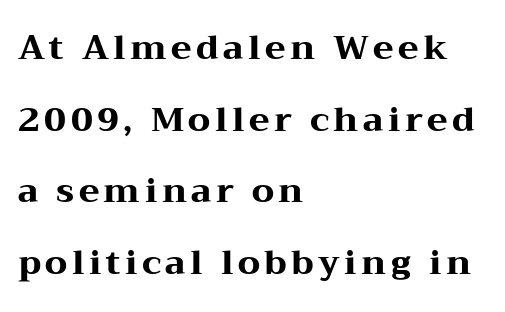
{"serif": "yes", "italic": "no", "bold": "yes", "weight": "heavy", "width": "wide", "stroke_contrast": "medium", "x_height": "medium", "monospaced": "no", "underline": "no", "align": "left", "line_spacing": "loose", "line_spacing_ratio": 2.11, "glyph_px": 34}
